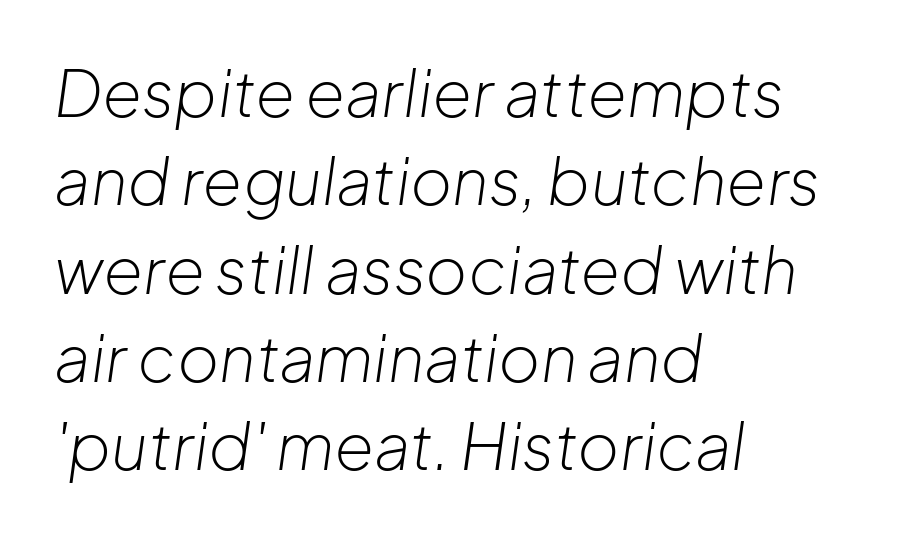
The image shows 64 px light type, italic (leaning right); set left-aligned, normal line spacing (1.38x), normal letter spacing, not underlined; low stroke contrast and a medium x-height.
